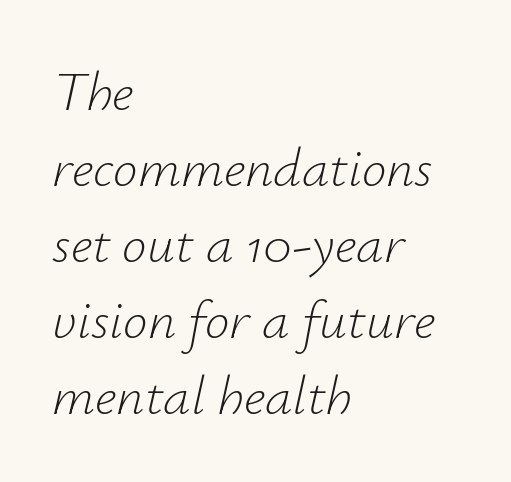
Q: Is the text bold? A: No.
Q: Is the text italic (slanted)? A: Yes, it leans right by about 12 degrees.
Q: Is the text underlined? A: No.
Q: How is the paragraph aligned? A: Left-aligned.
Q: Is the spacing between letters normal or unusually wide? A: Normal.
Q: Is the spacing between lines tight, normal or loose? A: Normal.
Q: Width (condensed, normal, or wide)? A: Normal.
Q: Stroke contrast? A: Low.
Q: x-height? A: Small.
Q: Monospaced? A: No.
